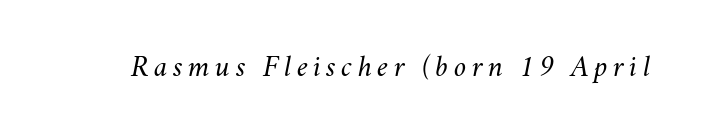
Q: Is the text bold? A: No.
Q: Is the text italic (slanted)? A: Yes, it leans right by about 11 degrees.
Q: Is the text underlined? A: No.
Q: Width (condensed, normal, or wide)? A: Normal.
Q: Stroke contrast? A: Medium.
Q: x-height? A: Small.
Q: Monospaced? A: No.
